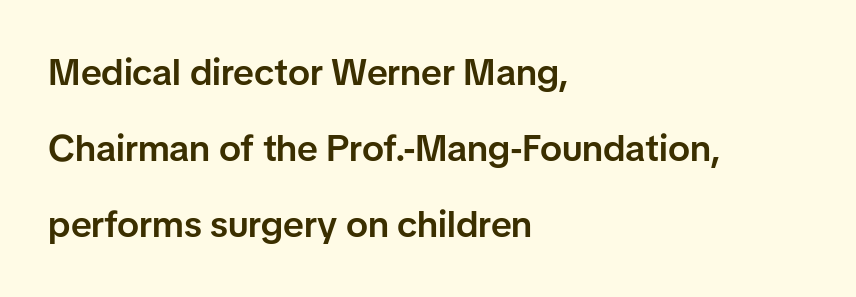
{"serif": "no", "italic": "no", "bold": "semi", "weight": "semibold", "width": "normal", "stroke_contrast": "low", "x_height": "medium", "monospaced": "no", "underline": "no", "align": "left", "line_spacing": "loose", "line_spacing_ratio": 2.05, "letter_spacing": "normal", "letter_spacing_em": 0.0, "glyph_px": 37}
